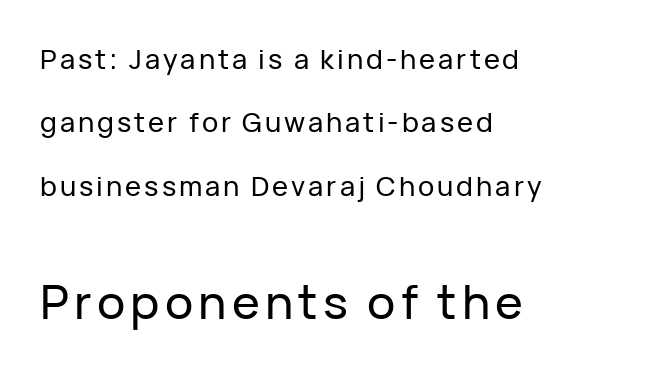
The image shows 47 px sans-serif type, upright; set left-aligned, loose line spacing (2.35x), not underlined; the second (bottom) block is 1.74x larger; low stroke contrast and a medium x-height.
